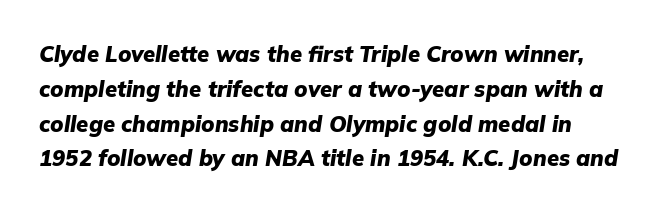
Q: Is the text bold? A: Yes.
Q: Is the text italic (slanted)? A: Yes, it leans right by about 9 degrees.
Q: Is the text underlined? A: No.
Q: Is the spacing between letters normal or unusually wide? A: Normal.
Q: Is the spacing between lines tight, normal or loose? A: Normal.
